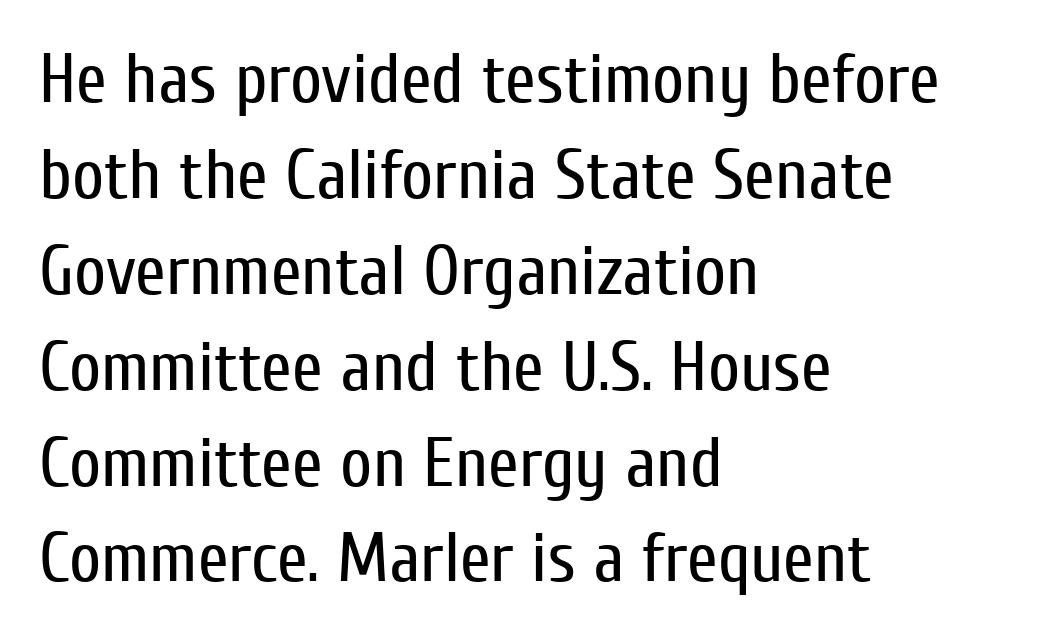
The image shows 70 px regular-weight, condensed sans-serif type, upright; set left-aligned, normal line spacing (1.37x), normal letter spacing, not underlined; low stroke contrast and a medium x-height.
